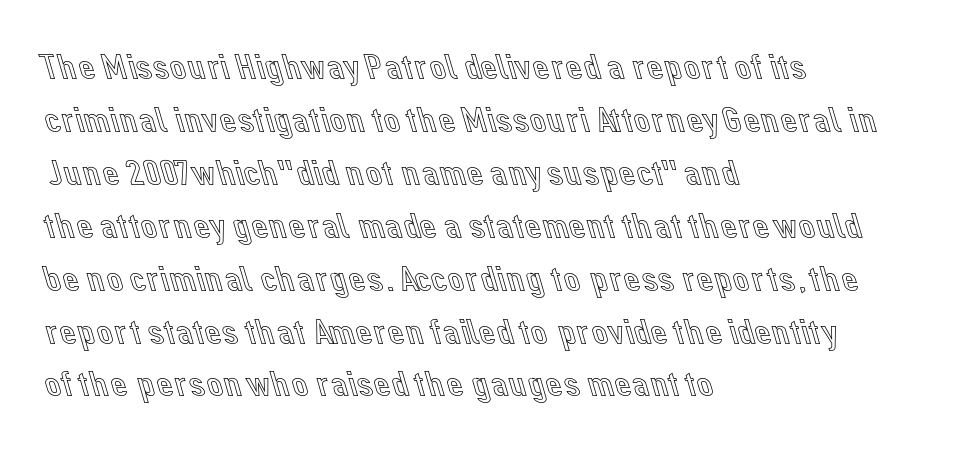
Does extra space separate the letters? No, they use regular spacing. The strip under each line holds only bare page. Each letter keeps its own natural width here, so spacing adapts to shape. If you measured baseline to baseline, you'd find a middling distance. Visually the block forms a straight wall on the left and a jagged coastline on the right.
